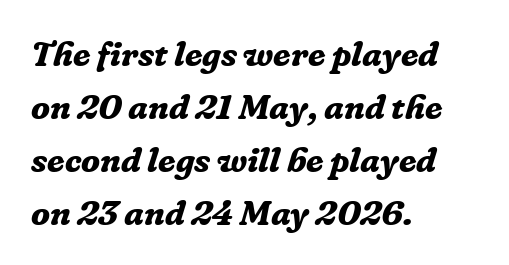
Q: Is the text bold? A: Yes.
Q: Is the text italic (slanted)? A: Yes, it leans right by about 16 degrees.
Q: Is the typeface a serif or a sans-serif typeface? A: Serif.
Q: Is the text underlined? A: No.
Q: How is the paragraph aligned? A: Left-aligned.
Q: Is the spacing between letters normal or unusually wide? A: Normal.
Q: Is the spacing between lines tight, normal or loose? A: Normal.
Q: Width (condensed, normal, or wide)? A: Normal.
Q: Stroke contrast? A: Low.
Q: x-height? A: Medium.
Q: Monospaced? A: No.
